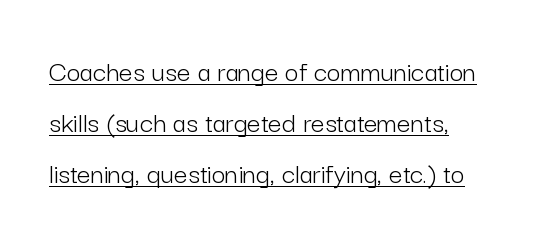
How would I describe the line gaps? Plain and ordinary. Posture: vertical. The sample's only ornament is a line tracing under the words. All the whitespace from short lines collects on the right. The weight tops out at a normal text grade.
